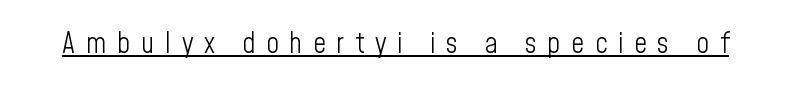
Posture: straight, roman, zero tilt. You could not count columns in this text — the font is proportionally spaced. The passage shown has open, widely tracked lettering throughout. Heaviness? Minimal to ordinary, like unemphasized prose.
